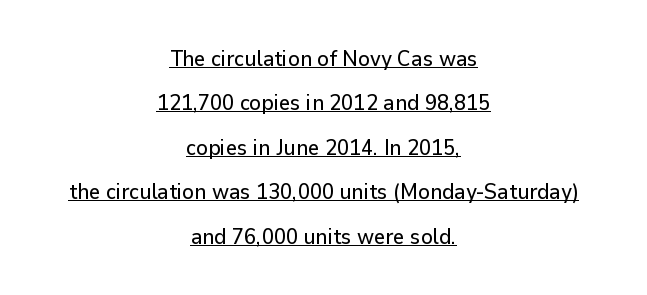
{"italic": "no", "underline": "yes", "align": "center", "line_spacing": "loose", "line_spacing_ratio": 2.02, "letter_spacing": "normal", "letter_spacing_em": 0.0, "glyph_px": 22}
